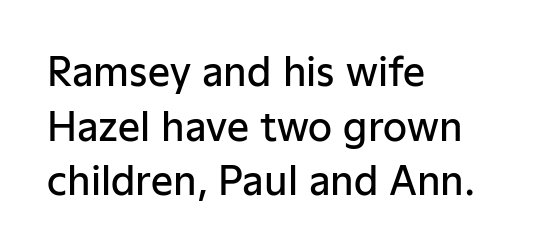
The lines sit at an ordinary, default distance from one another. These lines are set flush left with a ragged right edge. Nothing unusual about the tracking: characters are spaced as the font intends. The glyphs are unaccompanied by any horizontal stroke below them.
